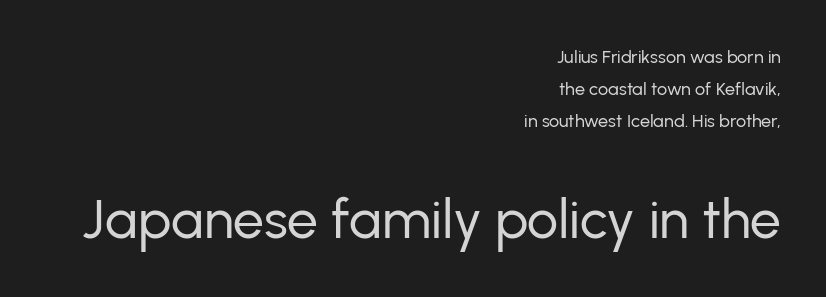
The rendering uses natural spacing where letterforms have individual widths. Upright lettering throughout. The tracking reads as untouched default to a designer's eye. These glyphs show unthickened strokes, regular width or finer. Typesetter's note — lower block bumped up in size, upper block left smaller.
